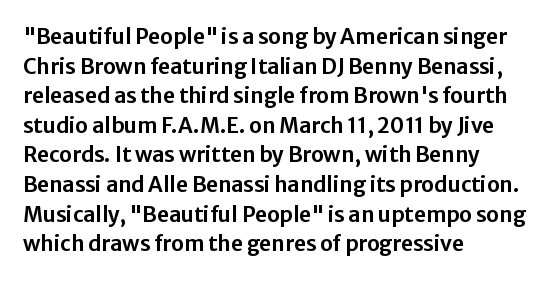
{"italic": "no", "underline": "no", "align": "left", "line_spacing": "normal", "line_spacing_ratio": 1.41, "letter_spacing": "normal", "letter_spacing_em": 0.0, "glyph_px": 21}
